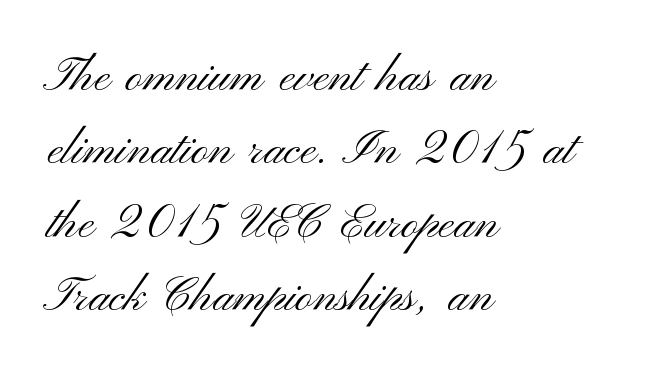
Q: Is the text bold? A: No.
Q: Is the text italic (slanted)? A: Yes.
Q: Is the typeface a serif or a sans-serif typeface? A: Sans-serif.
Q: Is the text underlined? A: No.
Q: How is the paragraph aligned? A: Left-aligned.
Q: Is the spacing between letters normal or unusually wide? A: Normal.
Q: Is the spacing between lines tight, normal or loose? A: Normal.
Q: Width (condensed, normal, or wide)? A: Wide.
Q: Stroke contrast? A: Medium.
Q: x-height? A: Small.
Q: Monospaced? A: No.
